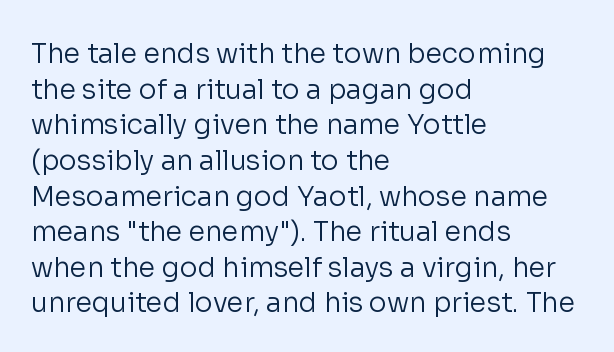
The image shows 27 px text type, upright; set left-aligned, normal line spacing (1.32x), normal letter spacing, not underlined.
